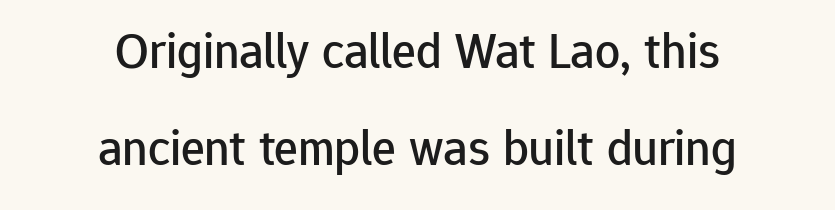
Do the characters align in a grid? No, the font is proportional. The passage shown stacks its lines with a broad gap. Characters remain perfectly vertical along every line. Just letters on the line, the space beneath them empty.
